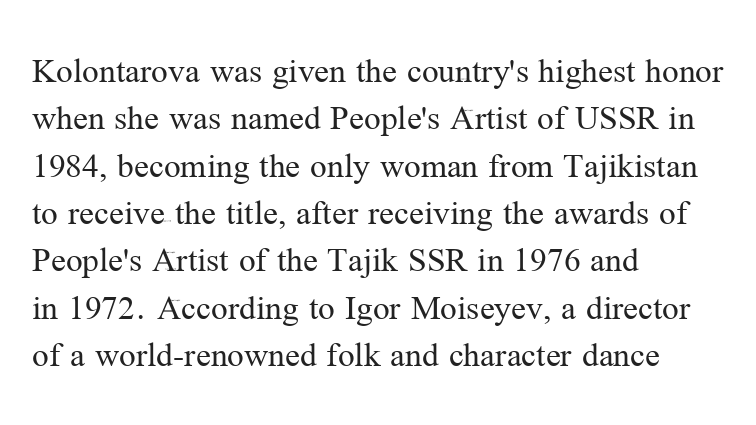
{"serif": "yes", "italic": "no", "bold": "no", "weight": "regular", "width": "normal", "stroke_contrast": "medium", "x_height": "medium", "monospaced": "no", "underline": "no", "align": "left", "line_spacing": "normal", "line_spacing_ratio": 1.28, "letter_spacing": "normal", "letter_spacing_em": 0.0, "glyph_px": 37}
